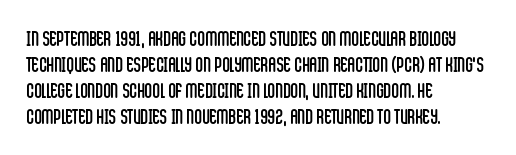
The typography opts for an upright posture over an oblique one. Unmarked baselines from the first word to the last. Students, note that the glyphs here touch the page at normal intervals. Which margin do the lines hug? The left one — the right edge is uneven. The typesetting does not lean heavy: it is not bold.
